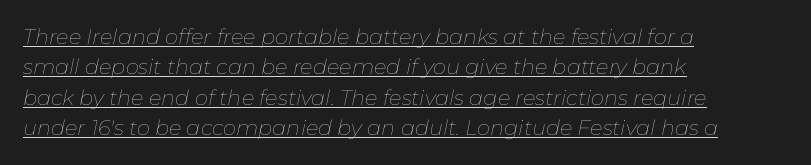
Q: Is the text bold? A: No.
Q: Is the text italic (slanted)? A: Yes, it leans right by about 11 degrees.
Q: Is the text underlined? A: Yes.
Q: How is the paragraph aligned? A: Left-aligned.
Q: Is the spacing between letters normal or unusually wide? A: Normal.
Q: Is the spacing between lines tight, normal or loose? A: Normal.
